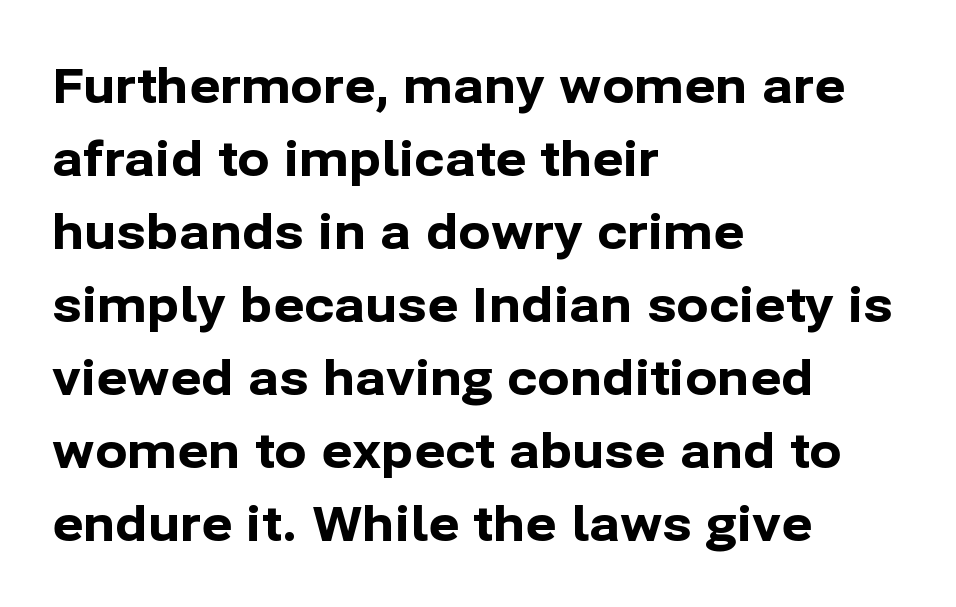
Q: Is the text bold? A: Yes.
Q: Is the text italic (slanted)? A: No, it is upright.
Q: Is the typeface a serif or a sans-serif typeface? A: Sans-serif.
Q: Is the text underlined? A: No.
Q: How is the paragraph aligned? A: Left-aligned.
Q: Is the spacing between letters normal or unusually wide? A: Normal.
Q: Is the spacing between lines tight, normal or loose? A: Normal.
Q: Width (condensed, normal, or wide)? A: Normal.
Q: Stroke contrast? A: Low.
Q: x-height? A: Medium.
Q: Monospaced? A: No.
